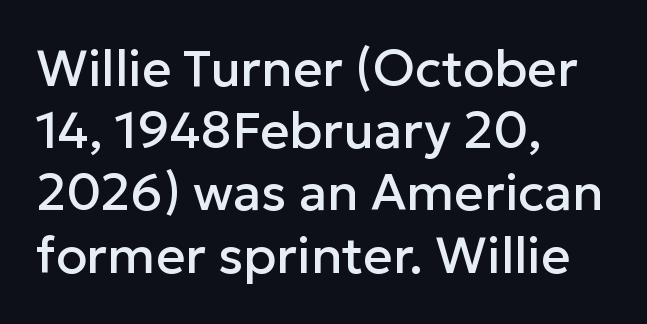
{"serif": "no", "italic": "no", "width": "normal", "stroke_contrast": "low", "x_height": "medium", "monospaced": "no", "underline": "no", "align": "left", "line_spacing_ratio": 1.22, "letter_spacing": "normal", "letter_spacing_em": 0.0, "glyph_px": 51}
